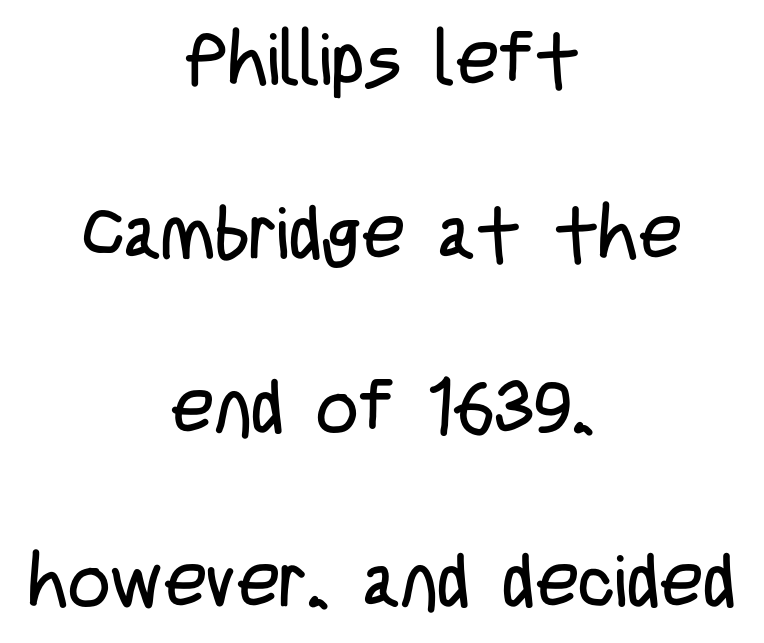
{"serif": "no", "italic": "no", "bold": "no", "weight": "regular", "width": "condensed", "stroke_contrast": "low", "x_height": "large", "monospaced": "no", "underline": "no", "align": "center", "line_spacing": "loose", "line_spacing_ratio": 2.35, "letter_spacing": "normal", "letter_spacing_em": 0.0, "glyph_px": 74}
